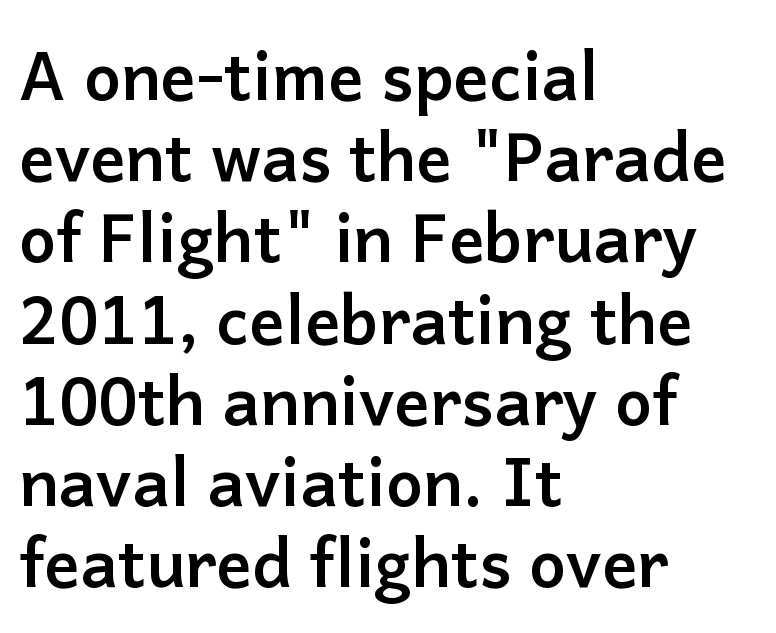
Q: Is the text bold? A: Yes.
Q: Is the text italic (slanted)? A: No, it is upright.
Q: Is the typeface a serif or a sans-serif typeface? A: Sans-serif.
Q: Is the text underlined? A: No.
Q: How is the paragraph aligned? A: Left-aligned.
Q: Is the spacing between letters normal or unusually wide? A: Normal.
Q: Width (condensed, normal, or wide)? A: Normal.
Q: Stroke contrast? A: Low.
Q: x-height? A: Medium.
Q: Monospaced? A: No.
